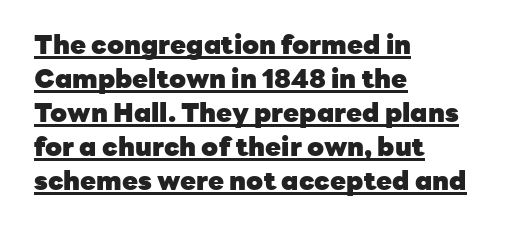
Vertically, the passage feels balanced, rows spaced as you'd expect. Is there any slant? The stems are plumb. A rule runs beneath these lines of type. These lines are set flush left with a ragged right edge. A dark, heavy texture on the line: the type is bold. The passage shown has conventional tracking throughout.
